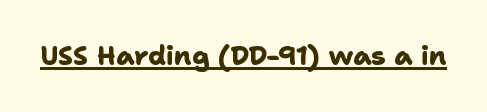
{"bold": "yes", "underline": "yes", "letter_spacing": "normal", "letter_spacing_em": 0.0, "glyph_px": 26}
